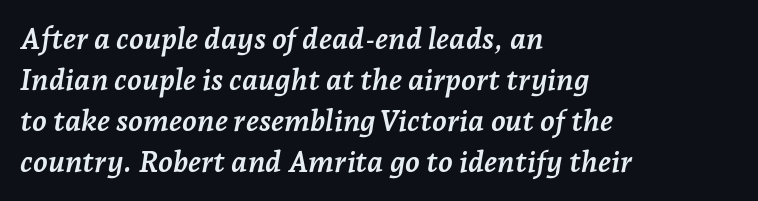
{"serif": "yes", "italic": "yes", "lean": "right", "slant_degrees": 7, "bold": "yes", "weight": "semibold", "width": "normal", "stroke_contrast": "low", "x_height": "medium", "monospaced": "no", "underline": "no", "align": "left", "line_spacing": "normal", "line_spacing_ratio": 1.37, "letter_spacing": "normal", "letter_spacing_em": 0.0, "glyph_px": 30}
